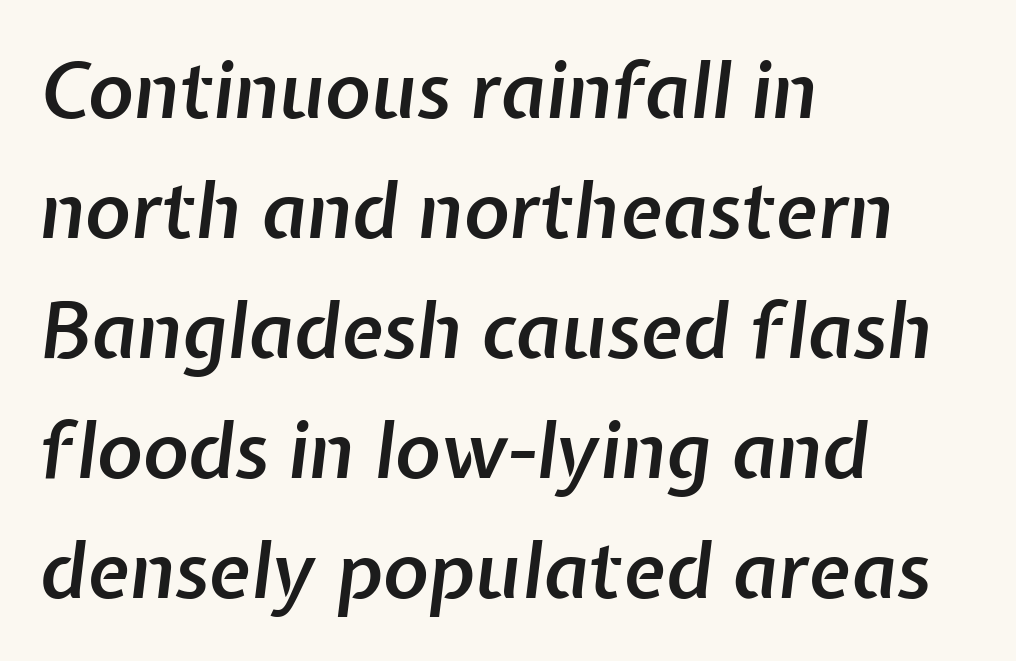
Q: Is the text bold? A: Semi-bold.
Q: Is the text italic (slanted)? A: Yes, it leans right by about 7 degrees.
Q: Is the text underlined? A: No.
Q: How is the paragraph aligned? A: Left-aligned.
Q: Is the spacing between letters normal or unusually wide? A: Normal.
Q: Is the spacing between lines tight, normal or loose? A: Normal.
Q: Width (condensed, normal, or wide)? A: Normal.
Q: Stroke contrast? A: Low.
Q: x-height? A: Medium.
Q: Monospaced? A: No.
